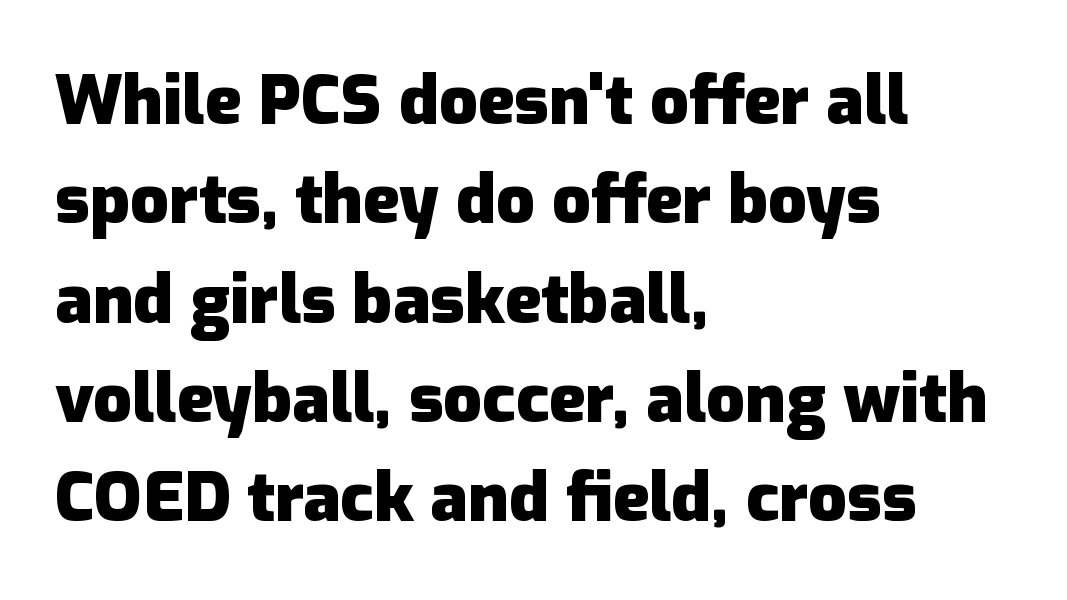
One glance says typical: line gaps are just what's usual. The horizontal fit of the characters is conventional and even. Proportional: the letters do not fall into vertical columns. Regarding serifs, this sample does without them.
